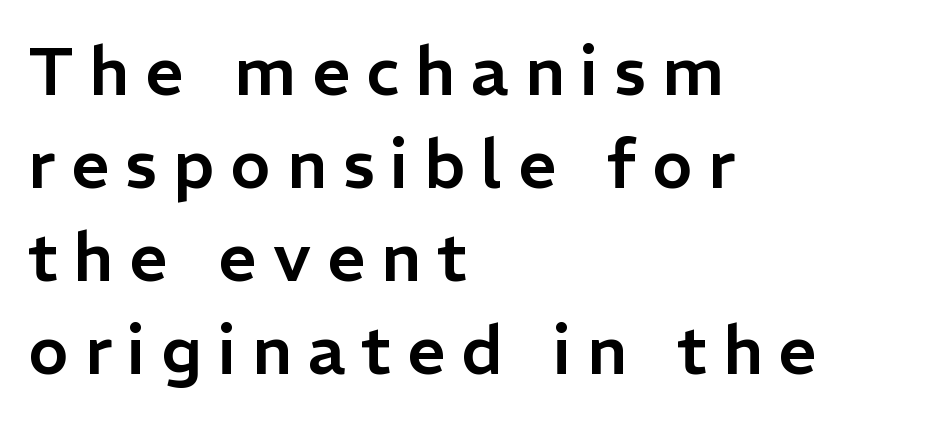
The image shows 68 px sans-serif type, upright; set left-aligned, normal line spacing (1.37x), unusually wide letter spacing (+0.23 em), not underlined; low stroke contrast and a medium x-height.
